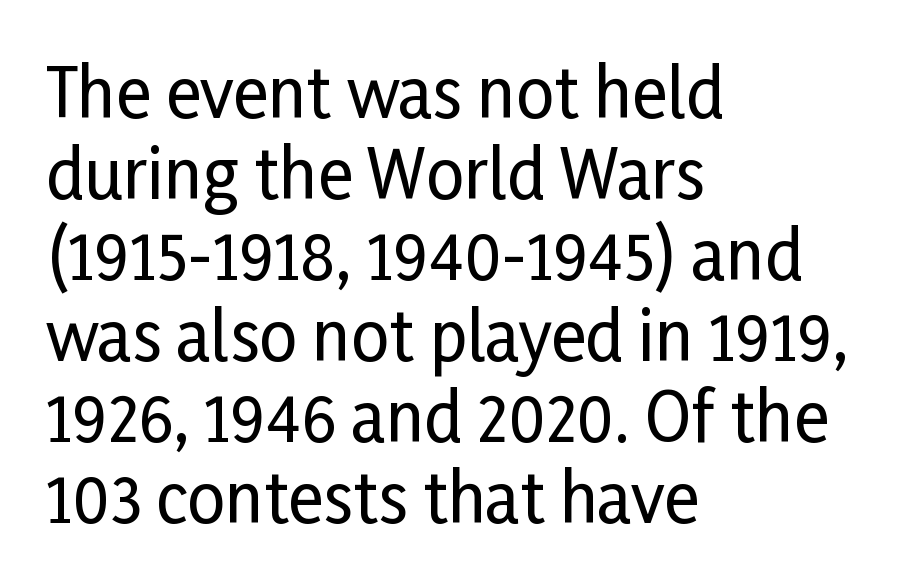
The image shows 67 px condensed sans-serif type, upright; set left-aligned, line spacing 1.21x, normal letter spacing, not underlined; low stroke contrast and a medium x-height.
